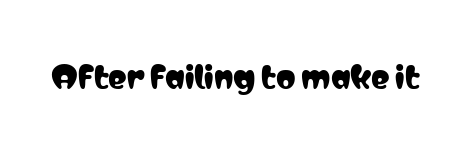
{"serif": "no", "italic": "no", "width": "condensed", "stroke_contrast": "low", "x_height": "medium", "monospaced": "no", "underline": "no", "letter_spacing": "normal", "letter_spacing_em": 0.0, "glyph_px": 31}
